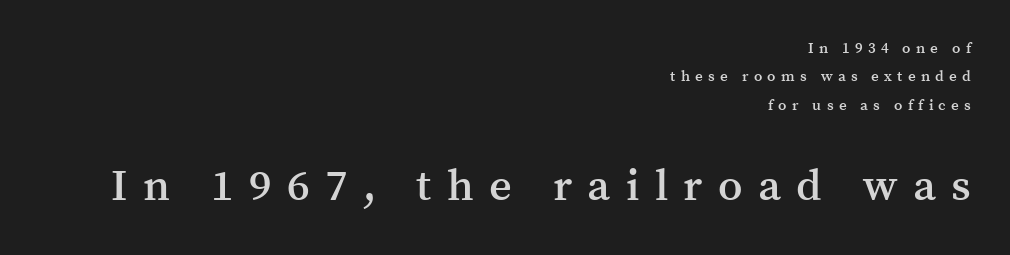
Q: Is the text bold? A: Semi-bold.
Q: Is the text italic (slanted)? A: No, it is upright.
Q: Is the typeface a serif or a sans-serif typeface? A: Serif.
Q: Is the text underlined? A: No.
Q: How is the paragraph aligned? A: Right-aligned.
Q: Is the spacing between letters normal or unusually wide? A: Unusually wide.
Q: Which block of text is set in a larger size, the first (top) or the second (bottom)? A: The second (bottom) one.
Q: Width (condensed, normal, or wide)? A: Normal.
Q: Stroke contrast? A: Medium.
Q: x-height? A: Medium.
Q: Monospaced? A: No.
